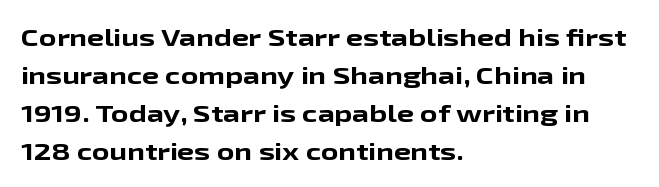
The image shows 24 px bold type, upright; set left-aligned, normal line spacing (1.59x), normal letter spacing, not underlined.
